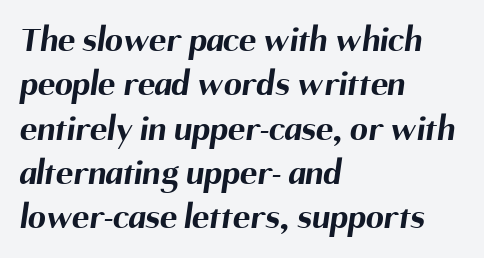
Classification — sans serif. Alignment: flush left. Look at the tracking — it's just the regular setting, nothing added. Typographic density is high because the face is bold. The glyphs are unaccompanied by any horizontal stroke below them.
